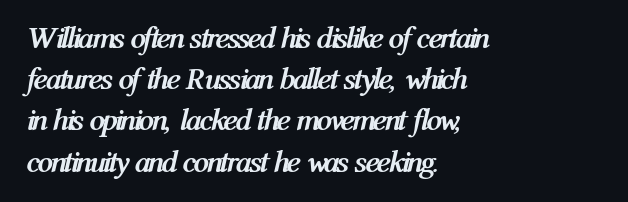
Q: Is the text bold? A: Yes.
Q: Is the text italic (slanted)? A: Yes, it leans right by about 12 degrees.
Q: Is the text underlined? A: No.
Q: How is the paragraph aligned? A: Left-aligned.
Q: Is the spacing between letters normal or unusually wide? A: Normal.
Q: Is the spacing between lines tight, normal or loose? A: Normal.
Q: Width (condensed, normal, or wide)? A: Condensed.
Q: Stroke contrast? A: Medium.
Q: x-height? A: Medium.
Q: Monospaced? A: No.
